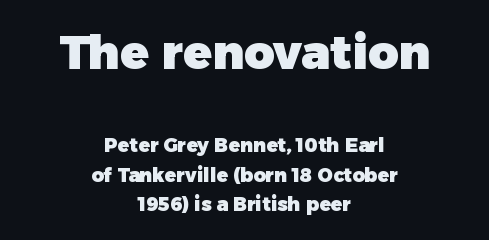
The image shows 47 px heavy sans-serif type, upright; set centered, normal line spacing (1.55x), normal letter spacing, not underlined; the first (top) block is 2.47x larger; low stroke contrast and a medium x-height.
